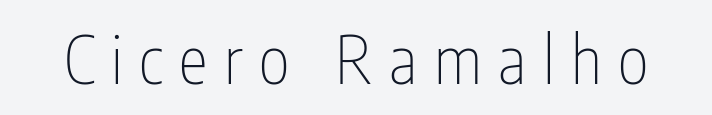
Q: Is the text bold? A: No.
Q: Is the text italic (slanted)? A: No, it is upright.
Q: Is the typeface a serif or a sans-serif typeface? A: Sans-serif.
Q: Is the text underlined? A: No.
Q: Is the spacing between letters normal or unusually wide? A: Unusually wide.
Q: Width (condensed, normal, or wide)? A: Condensed.
Q: Stroke contrast? A: Low.
Q: x-height? A: Medium.
Q: Monospaced? A: No.
